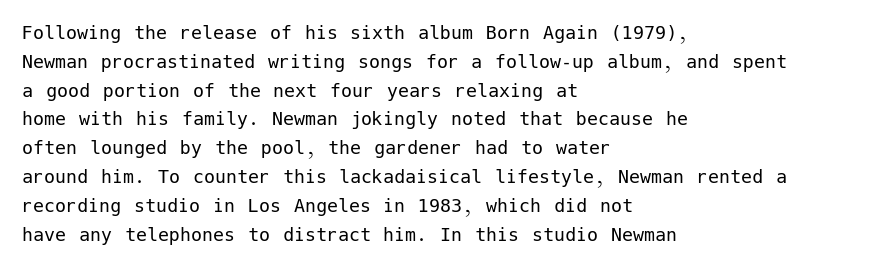
The image shows 22 px text type, upright; set left-aligned, normal line spacing (1.31x), normal letter spacing, not underlined.
